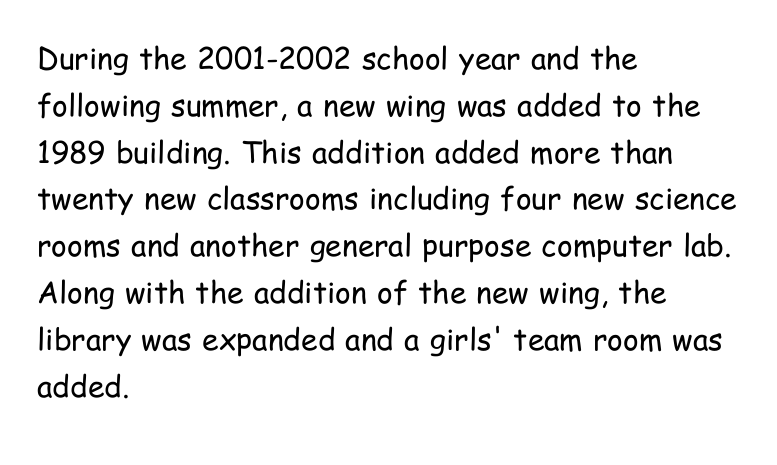
Characters follow at the spacing the type designer built in. Bold? No — there's no thickening of the strokes. In terms of posture, this sample is upright. Note the varied advance widths — an 'i' is clearly narrower than an 'm'. Is there much room between lines? A standard amount, neither cramped nor airy. In terms of letterform style, serifs are entirely absent.
